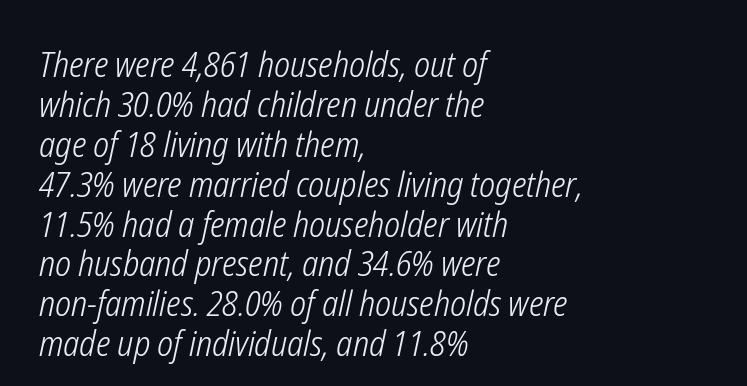
The image shows 35 px light, condensed type, italic (leaning right); set left-aligned, tight line spacing (1.14x), normal letter spacing, not underlined; low stroke contrast and a medium x-height.
